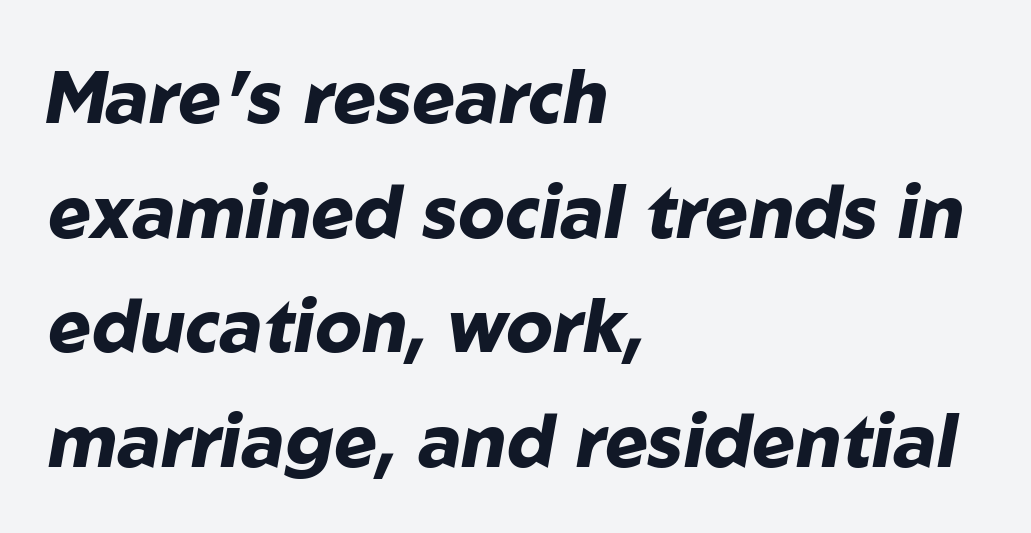
Check under the words: just untouched page. Strong, thick strokes mark this as bold type. Does the leading feel generous? No, just average. The passage shown leans; its letterforms are oblique. The rendering keeps characters at their native spacing.
